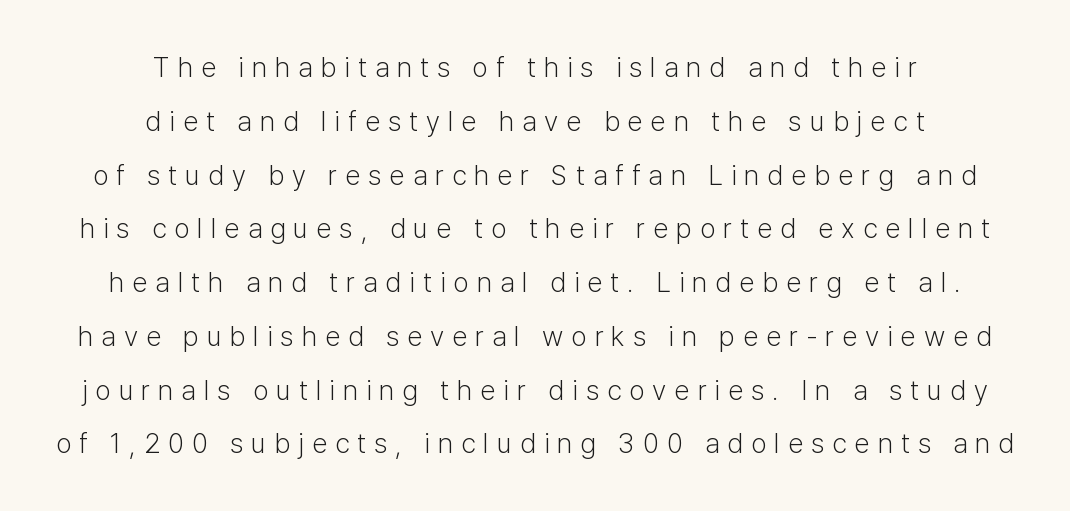
Q: Is the text bold? A: No.
Q: Is the text italic (slanted)? A: No, it is upright.
Q: Is the typeface a serif or a sans-serif typeface? A: Sans-serif.
Q: Is the text underlined? A: No.
Q: How is the paragraph aligned? A: Centered.
Q: Is the spacing between letters normal or unusually wide? A: Unusually wide.
Q: Is the spacing between lines tight, normal or loose? A: Loose.
Q: Width (condensed, normal, or wide)? A: Normal.
Q: Stroke contrast? A: Low.
Q: x-height? A: Medium.
Q: Monospaced? A: No.
